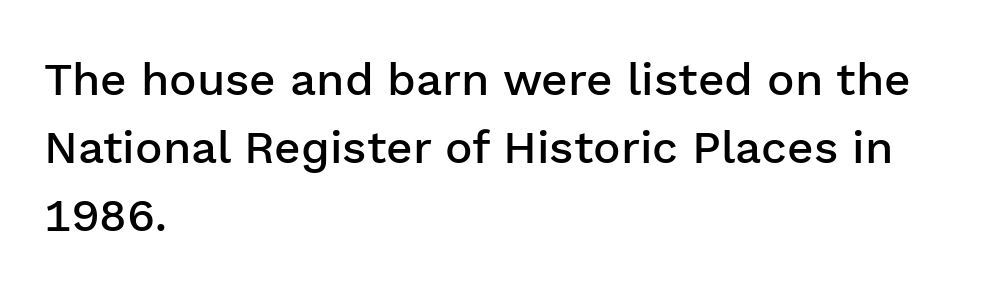
Bare-footed words on every line. Semibold letterforms, between regular and bold. Typeset ragged right — the left edge is the straight one. Designer's note — italics off, roman on.
